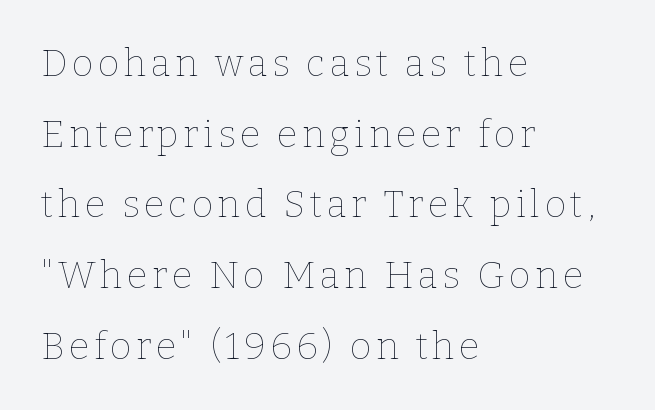
The letters stand upright; this is a roman face. Reading down the block, your eye returns to a fixed left position each line. The foot of each line stays bare and open. Stems here are at most as thick as an everyday book face. Interline gaps are noticeably wide in this sample. Here the designer chose a conventional face with non-uniform glyph widths.
